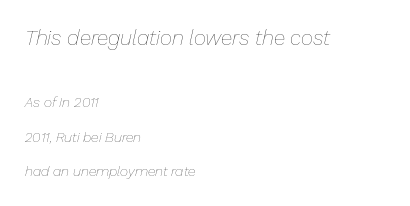
{"italic": "yes", "lean": "right", "slant_degrees": 13, "bold": "no", "underline": "no", "align": "left", "line_spacing": "loose", "line_spacing_ratio": 2.46, "letter_spacing": "normal", "letter_spacing_em": 0.0, "larger_block": "first", "size_ratio": 1.5, "glyph_px": 21}
